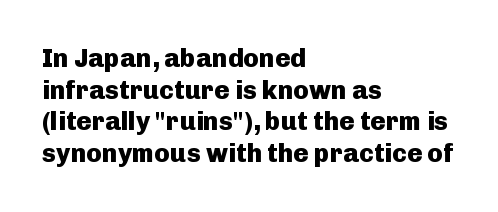
I'd describe the lettering as bold — thick and assertive. Words appear dense and cohesive because spacing is normal. Reading down the block, your eye returns to a fixed left position each line. The lettering holds an erect, upright posture throughout. Descender tails drop into unmarked territory.
